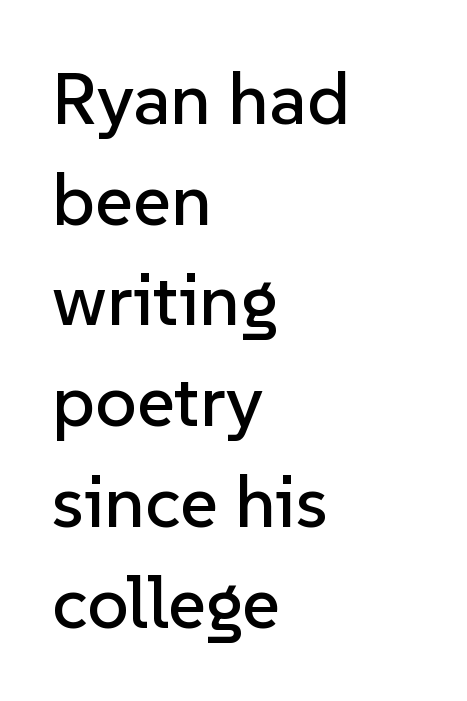
The image shows 73 px sans-serif type, upright; set left-aligned, normal line spacing (1.38x), normal letter spacing, not underlined; low stroke contrast and a medium x-height.
